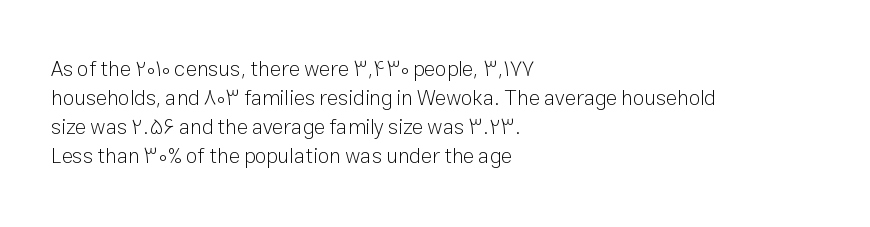
The image shows 21 px text type, upright; set left-aligned, normal line spacing (1.38x), normal letter spacing, not underlined.
